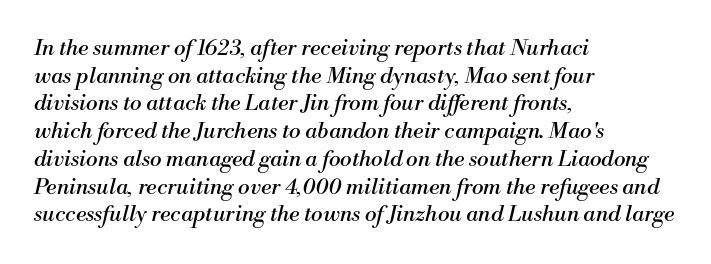
This sample is left-justified, so line endings fall wherever the words run out. The type is set solid horizontally, with unmodified tracking. The strokes carry an ordinary text weight at most. These lines sit exactly where default settings would place them. Quick note: italic.
